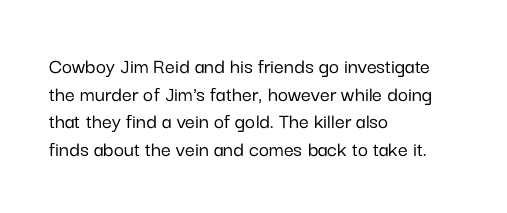
Regarding leading, the lines here are spaced in the standard way. The space beneath each line is pristine and unruled. Tracking value appears to be zero — textbook default spacing. The setting favours the left margin, as ordinary paragraphs usually do.
